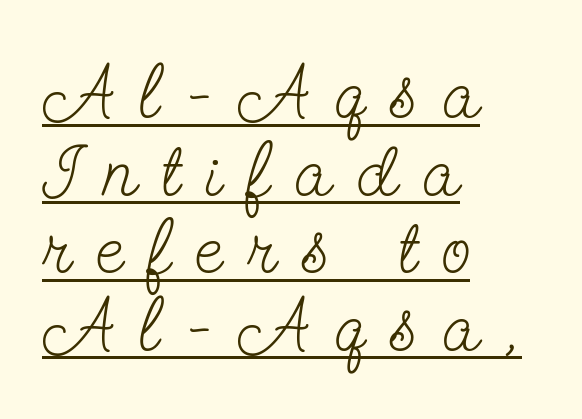
Weight: in the light-to-regular range. Compared with a centered layout, this one pins lines to the left instead. Serif or sans? Serif — the stroke terminals have little feet. The designer dialed line spacing down below the default. What decoration does the sample have? An underline.
